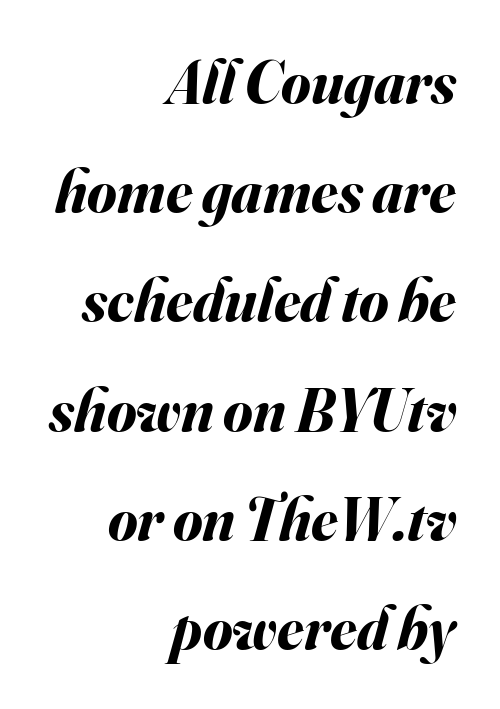
A typesetter would call this proportional, since set widths differ per character. The lines are quadded right. A bare baseline throughout the passage. Is the type bold? Yes — the strokes are clearly thick and heavy. Short note: letters normally spaced. Notice how the stems are inclined rather than vertical — that's the hallmark of italics.
